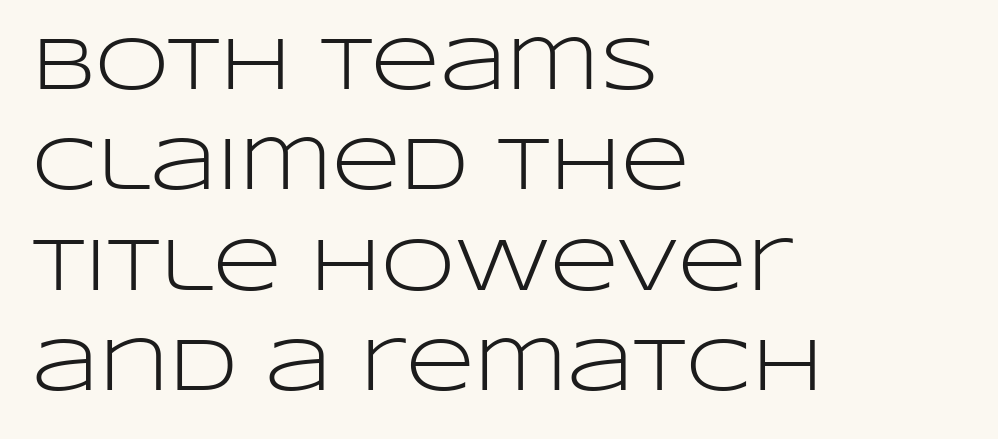
The image shows 75 px light, wide sans-serif type, upright; set left-aligned, normal line spacing (1.34x), normal letter spacing, not underlined; low stroke contrast and a large x-height.
